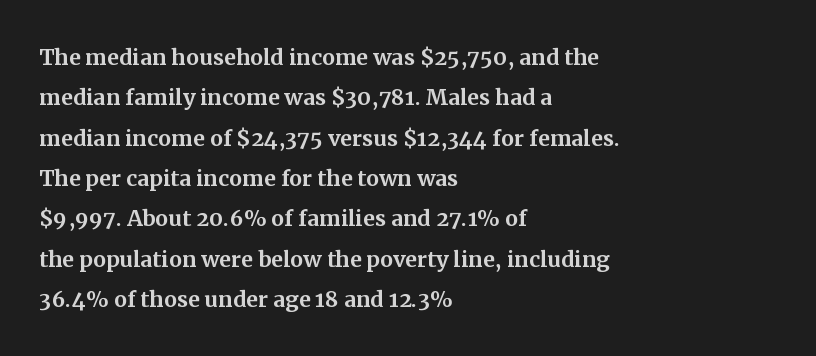
The image shows 29 px serif type, upright; set left-aligned, normal line spacing (1.39x), normal letter spacing, not underlined; medium stroke contrast and a medium x-height.
